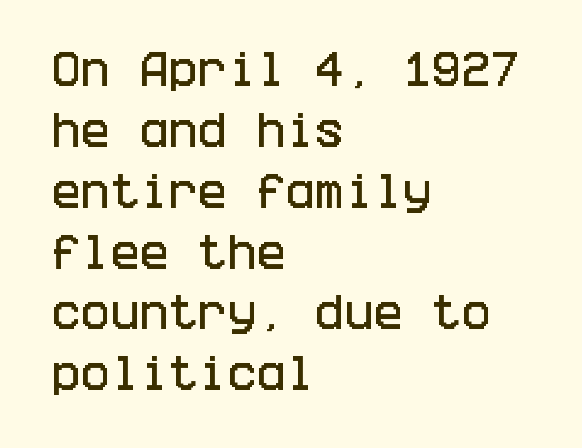
The type family on display is of the sans-serif kind. Underlining? Definitely not there. In terms of letterspacing, this is plain default setting. The block of text has a typical density, with ordinary space between rows. The typography opts for an upright posture over an oblique one. The lines are quadded left.
